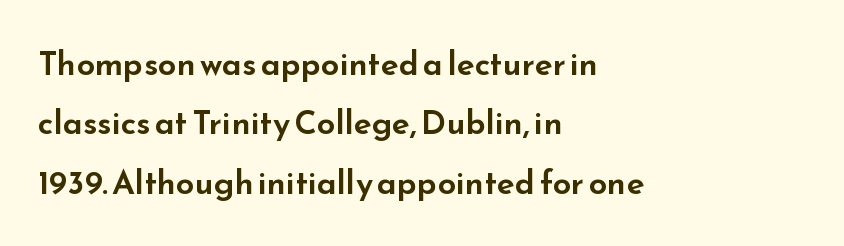
{"serif": "no", "italic": "no", "width": "wide", "stroke_contrast": "low", "x_height": "small", "monospaced": "no", "underline": "no", "align": "left", "line_spacing_ratio": 1.8, "letter_spacing": "normal", "letter_spacing_em": 0.0, "glyph_px": 33}
